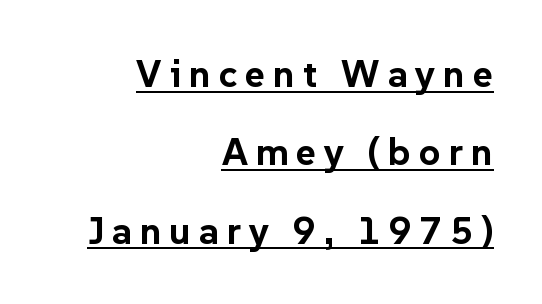
A typesetter would label this face a sans. Style check: upright. This block would shrink considerably if given ordinary leading; it's expanded now. Somebody hit Ctrl+U on this one — the words are underlined.
